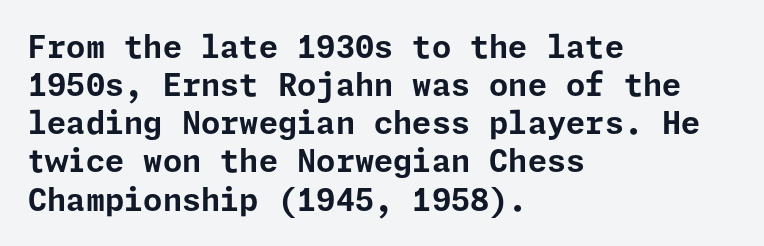
Q: Is the text bold? A: Yes.
Q: Is the text italic (slanted)? A: No, it is upright.
Q: Is the typeface a serif or a sans-serif typeface? A: Sans-serif.
Q: Is the text underlined? A: No.
Q: How is the paragraph aligned? A: Left-aligned.
Q: Is the spacing between letters normal or unusually wide? A: Normal.
Q: Width (condensed, normal, or wide)? A: Normal.
Q: Stroke contrast? A: Low.
Q: x-height? A: Medium.
